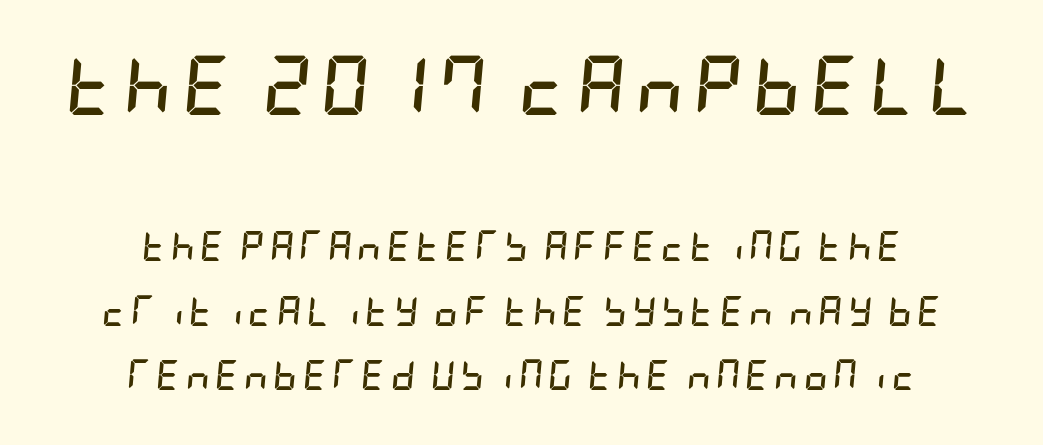
Q: Is the text bold? A: Yes.
Q: Is the text italic (slanted)? A: Yes, it leans right by about 5 degrees.
Q: Is the text underlined? A: No.
Q: How is the paragraph aligned? A: Centered.
Q: Is the spacing between lines tight, normal or loose? A: Loose.
Q: Which block of text is set in a larger size, the first (top) or the second (bottom)? A: The first (top) one.
Q: Width (condensed, normal, or wide)? A: Condensed.
Q: Stroke contrast? A: Low.
Q: x-height? A: Large.
